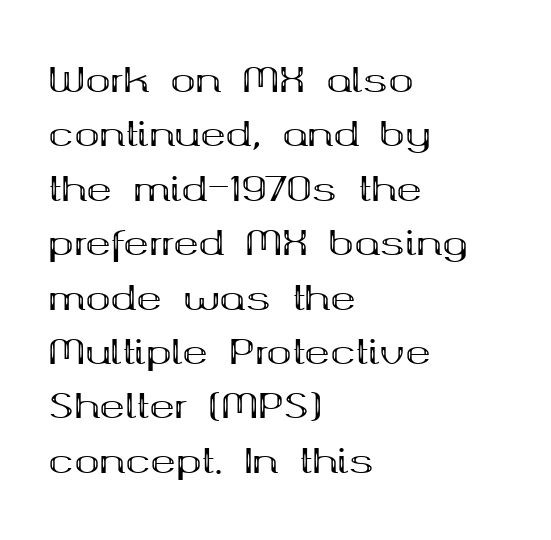
Q: Is the text bold? A: Yes.
Q: Is the text italic (slanted)? A: No, it is upright.
Q: Is the typeface a serif or a sans-serif typeface? A: Serif.
Q: Is the text underlined? A: No.
Q: How is the paragraph aligned? A: Left-aligned.
Q: Is the spacing between letters normal or unusually wide? A: Normal.
Q: Is the spacing between lines tight, normal or loose? A: Normal.
Q: Width (condensed, normal, or wide)? A: Wide.
Q: Stroke contrast? A: Medium.
Q: x-height? A: Medium.
Q: Monospaced? A: No.
